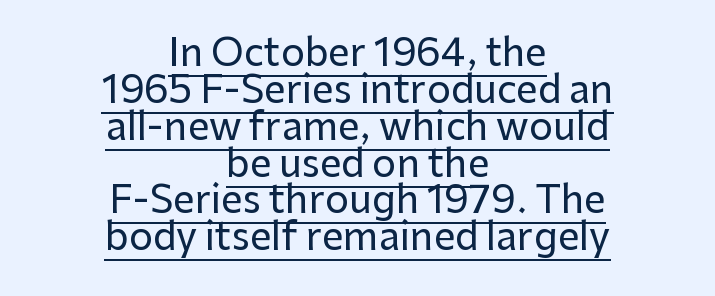
{"serif": "no", "italic": "no", "width": "normal", "stroke_contrast": "low", "x_height": "medium", "monospaced": "no", "underline": "yes", "align": "center", "line_spacing": "tight", "line_spacing_ratio": 0.97, "letter_spacing": "normal", "letter_spacing_em": 0.0, "glyph_px": 38}
